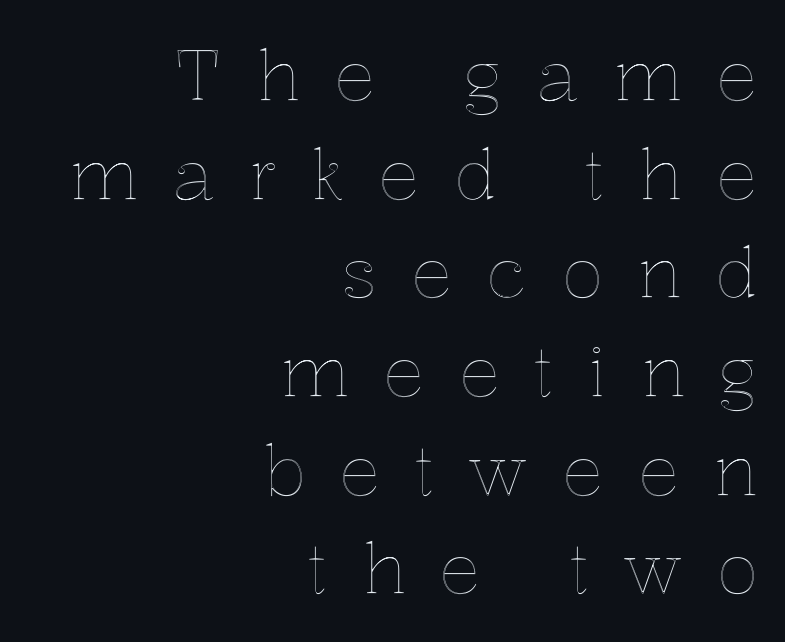
{"italic": "no", "width": "normal", "x_height": "medium", "monospaced": "no", "underline": "no", "align": "right", "line_spacing": "normal", "line_spacing_ratio": 1.43, "letter_spacing": "wide", "letter_spacing_em": 0.49, "glyph_px": 69}
